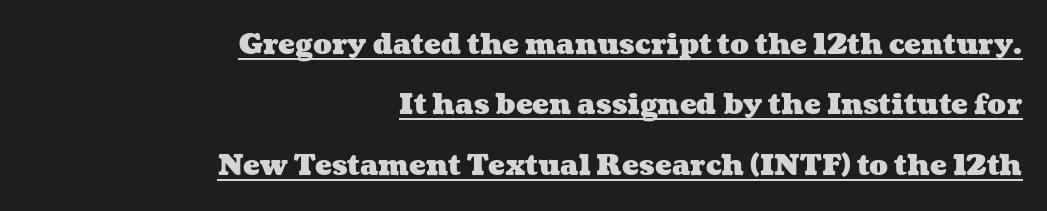
Q: Is the text bold? A: Yes.
Q: Is the text underlined? A: Yes.
Q: How is the paragraph aligned? A: Right-aligned.
Q: Is the spacing between letters normal or unusually wide? A: Normal.
Q: Is the spacing between lines tight, normal or loose? A: Loose.
Q: Width (condensed, normal, or wide)? A: Wide.
Q: Stroke contrast? A: Medium.
Q: x-height? A: Medium.
Q: Monospaced? A: No.
